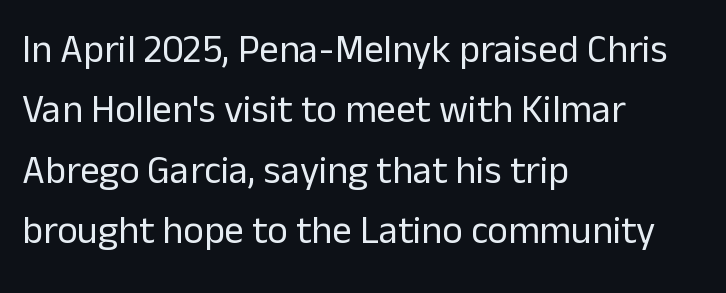
Q: Is the text bold? A: No.
Q: Is the text italic (slanted)? A: No, it is upright.
Q: Is the typeface a serif or a sans-serif typeface? A: Sans-serif.
Q: Is the text underlined? A: No.
Q: How is the paragraph aligned? A: Left-aligned.
Q: Is the spacing between letters normal or unusually wide? A: Normal.
Q: Is the spacing between lines tight, normal or loose? A: Normal.
Q: Width (condensed, normal, or wide)? A: Normal.
Q: Stroke contrast? A: Low.
Q: x-height? A: Medium.
Q: Monospaced? A: No.
